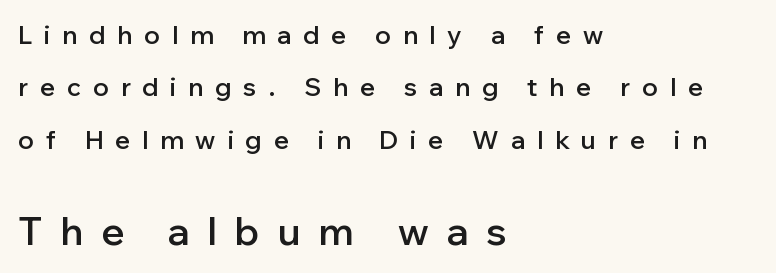
{"serif": "no", "italic": "no", "bold": "semi", "weight": "semibold", "width": "normal", "stroke_contrast": "low", "x_height": "medium", "monospaced": "no", "underline": "no", "align": "left", "line_spacing": "loose", "line_spacing_ratio": 2.1, "letter_spacing": "wide", "letter_spacing_em": 0.48, "larger_block": "second", "size_ratio": 1.52, "glyph_px": 38}
